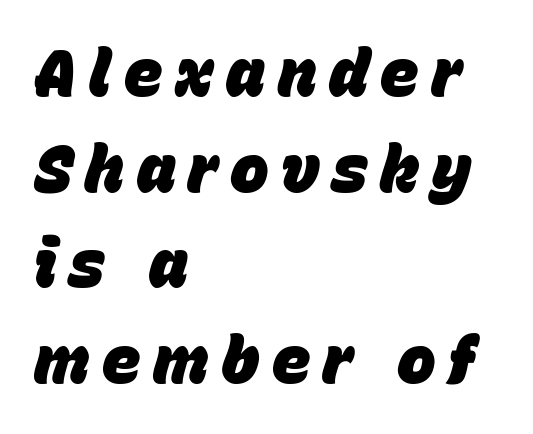
The image shows 65 px heavy type, italic (leaning right); set left-aligned, normal line spacing (1.47x), not underlined; low stroke contrast and a large x-height.
